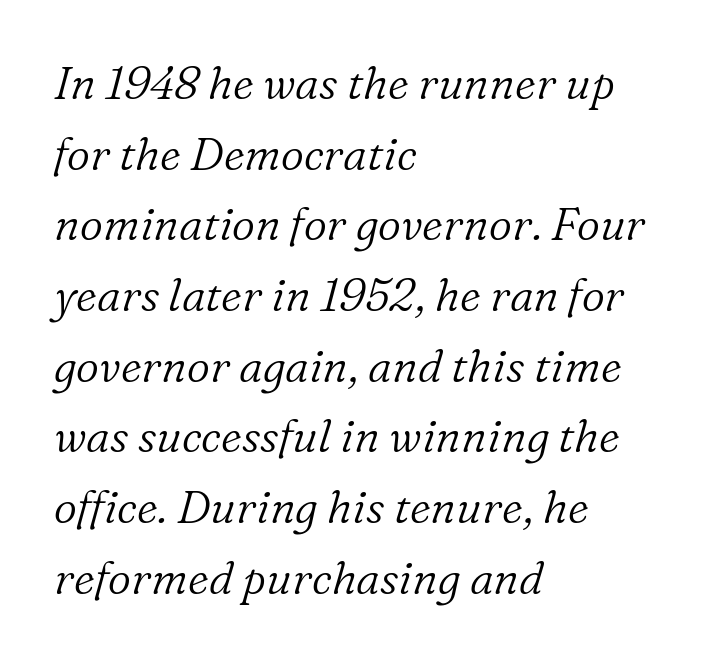
The image shows 45 px light serif type, italic (leaning right); set left-aligned, normal line spacing (1.57x), normal letter spacing, not underlined; low stroke contrast and a medium x-height.
